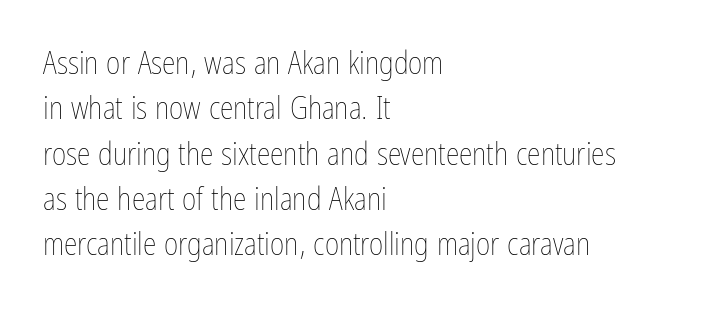
The image shows 31 px thin, condensed type, upright; set left-aligned, normal line spacing (1.46x), normal letter spacing, not underlined; low stroke contrast and a medium x-height.
